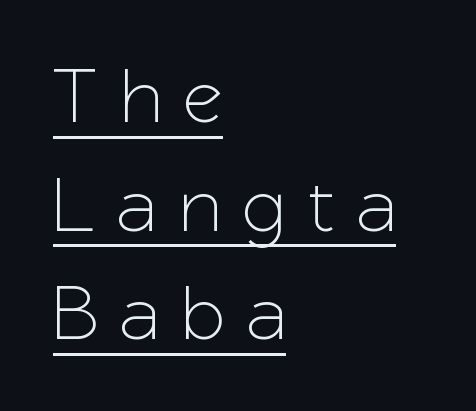
The image shows 77 px sans-serif type, upright; set left-aligned, normal line spacing (1.41x), unusually wide letter spacing (+0.31 em), underlined; low stroke contrast and a medium x-height.
